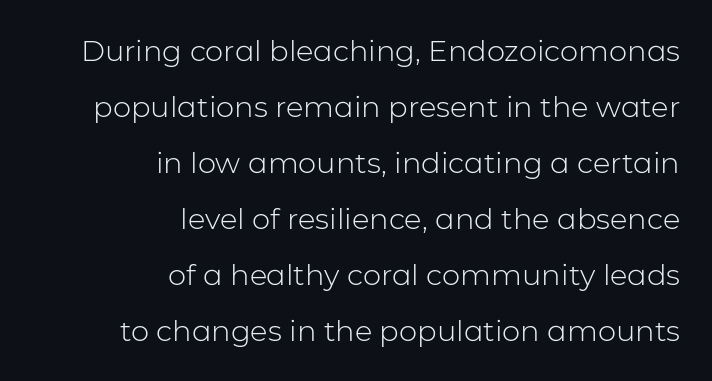
A typesetter would call this proportional, since set widths differ per character. Are there feet on the stems? There aren't — it's a sans. Horizontal bands of white between lines are thick stripes. Short note: letters normally spaced. The type sits square on the baseline with zero lean.
